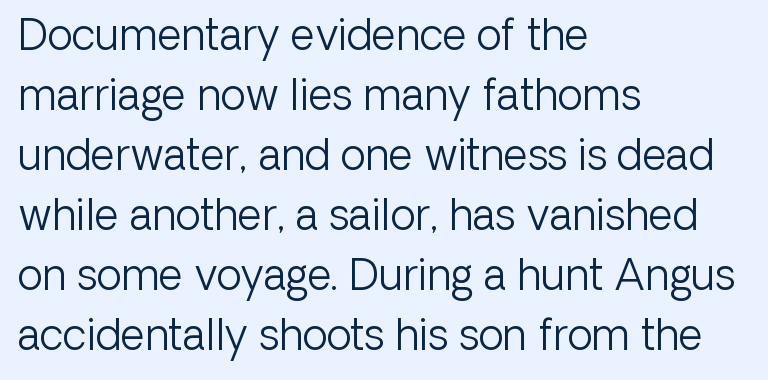
{"serif": "no", "italic": "no", "bold": "no", "weight": "light", "width": "normal", "stroke_contrast": "low", "x_height": "medium", "monospaced": "no", "underline": "no", "align": "left", "line_spacing": "normal", "line_spacing_ratio": 1.43, "letter_spacing": "normal", "letter_spacing_em": 0.0, "glyph_px": 42}
